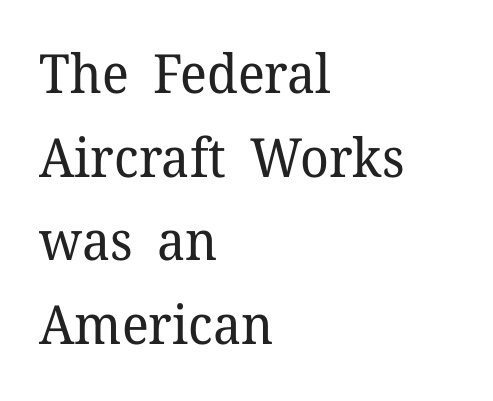
Q: Is the text bold? A: No.
Q: Is the text italic (slanted)? A: No, it is upright.
Q: Is the typeface a serif or a sans-serif typeface? A: Serif.
Q: Is the text underlined? A: No.
Q: How is the paragraph aligned? A: Left-aligned.
Q: Is the spacing between letters normal or unusually wide? A: Normal.
Q: Is the spacing between lines tight, normal or loose? A: Normal.
Q: Width (condensed, normal, or wide)? A: Normal.
Q: Stroke contrast? A: Low.
Q: x-height? A: Medium.
Q: Monospaced? A: No.
